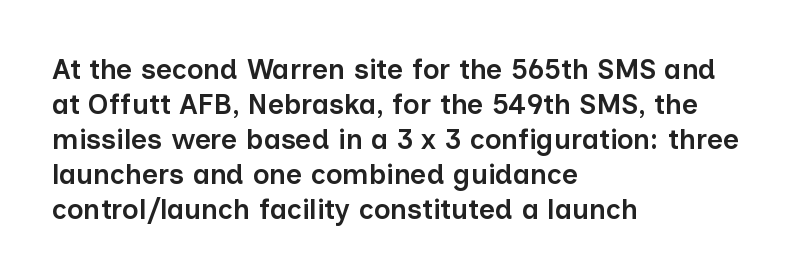
Q: Is the text bold? A: Semi-bold.
Q: Is the text italic (slanted)? A: No, it is upright.
Q: Is the typeface a serif or a sans-serif typeface? A: Sans-serif.
Q: Is the text underlined? A: No.
Q: How is the paragraph aligned? A: Left-aligned.
Q: Is the spacing between letters normal or unusually wide? A: Normal.
Q: Is the spacing between lines tight, normal or loose? A: Normal.
Q: Width (condensed, normal, or wide)? A: Normal.
Q: Stroke contrast? A: Low.
Q: x-height? A: Medium.
Q: Monospaced? A: No.
